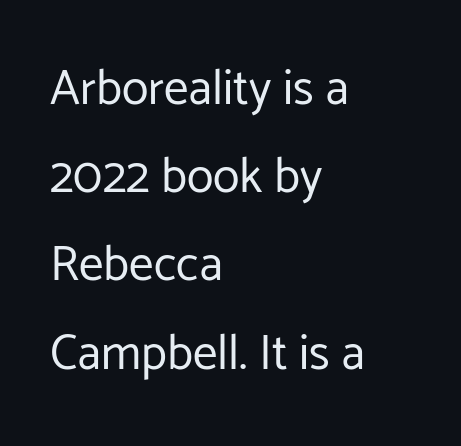
The image shows 49 px regular-weight sans-serif type, upright; set left-aligned, line spacing 1.8x, normal letter spacing, not underlined; low stroke contrast and a medium x-height.
